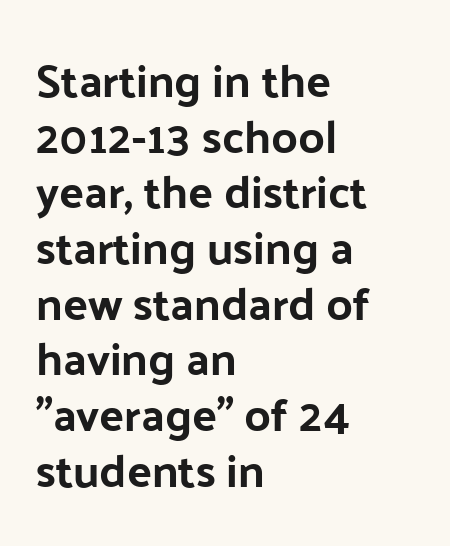
The image shows 46 px sans-serif type, upright; set left-aligned, line spacing 1.21x, normal letter spacing, not underlined; low stroke contrast and a medium x-height.
